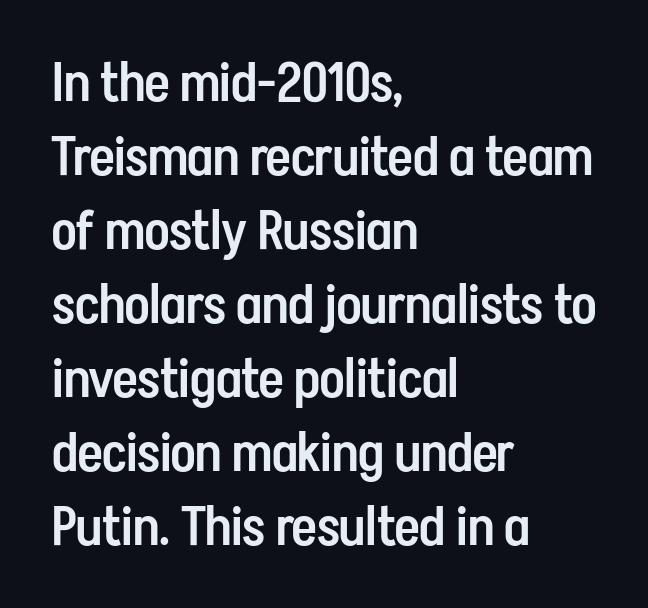
{"serif": "no", "italic": "no", "bold": "semi", "weight": "semibold", "width": "condensed", "stroke_contrast": "low", "x_height": "medium", "monospaced": "no", "underline": "no", "align": "left", "line_spacing": "normal", "line_spacing_ratio": 1.37, "letter_spacing": "normal", "letter_spacing_em": 0.0, "glyph_px": 54}
